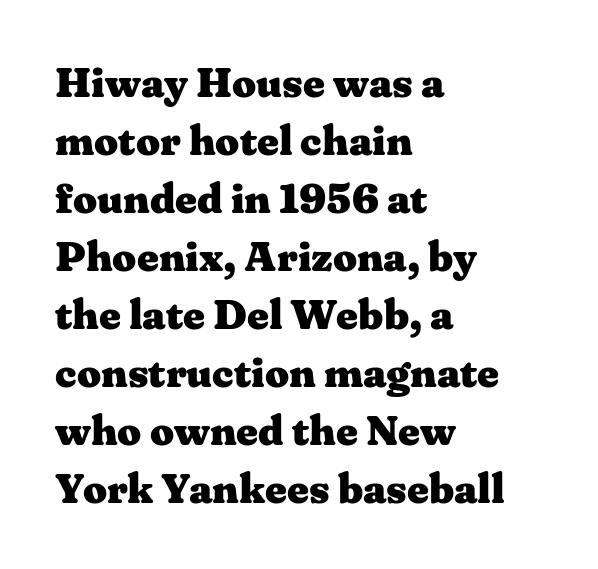
The image shows 42 px heavy, wide serif type, upright; set left-aligned, normal line spacing (1.38x), normal letter spacing, not underlined; medium stroke contrast and a medium x-height.
